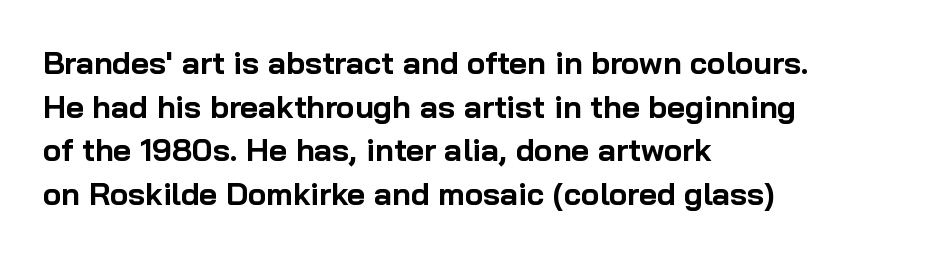
Q: Is the text bold? A: Yes.
Q: Is the text italic (slanted)? A: No, it is upright.
Q: Is the typeface a serif or a sans-serif typeface? A: Sans-serif.
Q: Is the text underlined? A: No.
Q: How is the paragraph aligned? A: Left-aligned.
Q: Is the spacing between letters normal or unusually wide? A: Normal.
Q: Is the spacing between lines tight, normal or loose? A: Normal.
Q: Width (condensed, normal, or wide)? A: Normal.
Q: Stroke contrast? A: Low.
Q: x-height? A: Medium.
Q: Monospaced? A: No.
